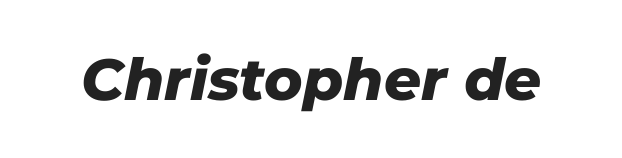
{"italic": "yes", "lean": "right", "slant_degrees": 11, "bold": "yes", "weight": "heavy", "width": "normal", "stroke_contrast": "low", "x_height": "medium", "monospaced": "no", "underline": "no", "letter_spacing": "normal", "letter_spacing_em": 0.0, "glyph_px": 58}
